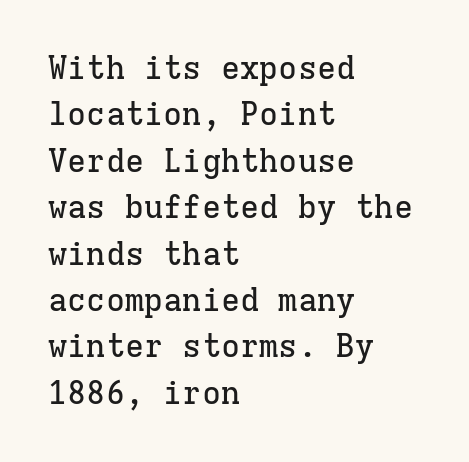
Q: Is the text italic (slanted)? A: No, it is upright.
Q: Is the typeface a serif or a sans-serif typeface? A: Serif.
Q: Is the text underlined? A: No.
Q: How is the paragraph aligned? A: Left-aligned.
Q: Is the spacing between letters normal or unusually wide? A: Normal.
Q: Is the spacing between lines tight, normal or loose? A: Normal.
Q: Width (condensed, normal, or wide)? A: Normal.
Q: Stroke contrast? A: Low.
Q: x-height? A: Medium.
Q: Monospaced? A: Yes.
